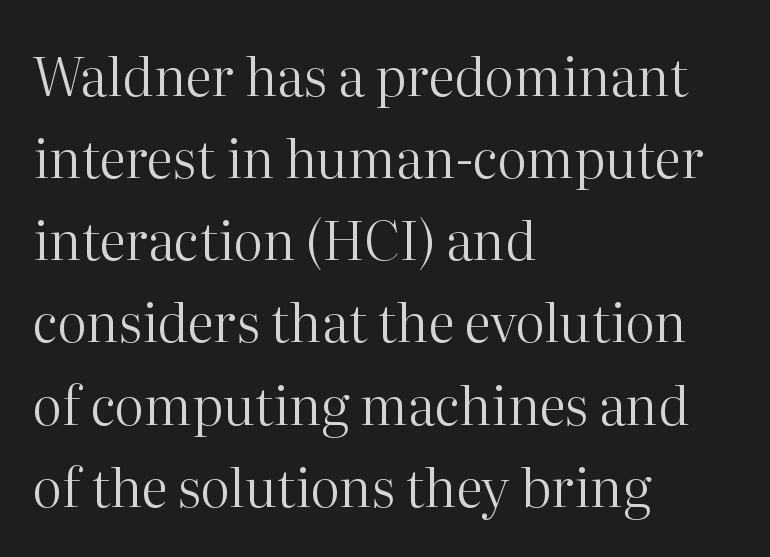
Here the designer chose a conventional face with non-uniform glyph widths. Notice how the passage keeps a crisp vertical edge on the left only. Spacing between characters is what you'd get straight out of the box. Nothing heavy about these letters — not bold at all.
